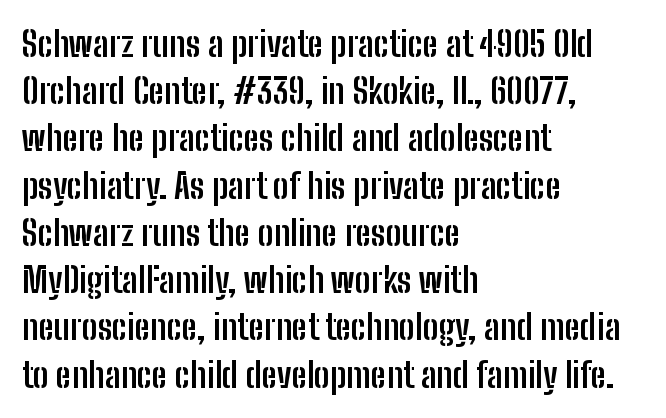
{"serif": "no", "italic": "no", "bold": "yes", "weight": "semibold", "width": "condensed", "stroke_contrast": "low", "x_height": "medium", "monospaced": "no", "underline": "no", "align": "left", "line_spacing": "normal", "line_spacing_ratio": 1.35, "letter_spacing": "normal", "letter_spacing_em": 0.0, "glyph_px": 35}
